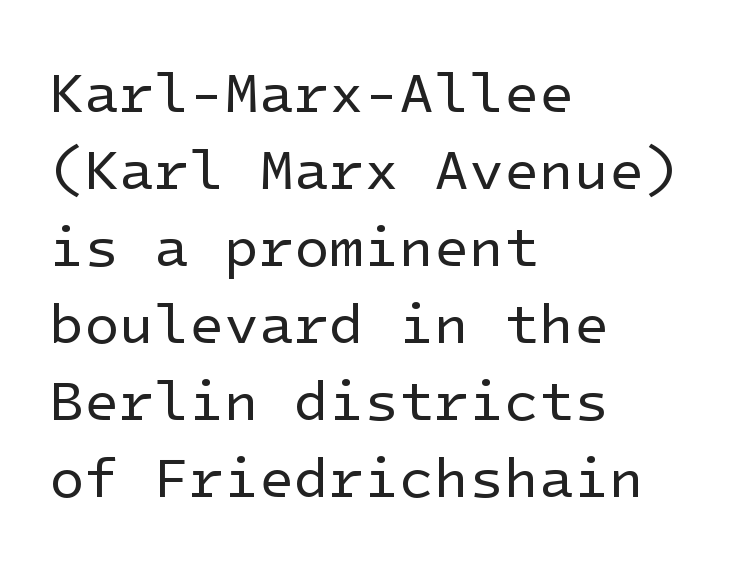
Q: Is the text bold? A: No.
Q: Is the text italic (slanted)? A: No, it is upright.
Q: Is the typeface a serif or a sans-serif typeface? A: Sans-serif.
Q: Is the text underlined? A: No.
Q: How is the paragraph aligned? A: Left-aligned.
Q: Is the spacing between letters normal or unusually wide? A: Normal.
Q: Is the spacing between lines tight, normal or loose? A: Normal.
Q: Width (condensed, normal, or wide)? A: Normal.
Q: Stroke contrast? A: Low.
Q: x-height? A: Medium.
